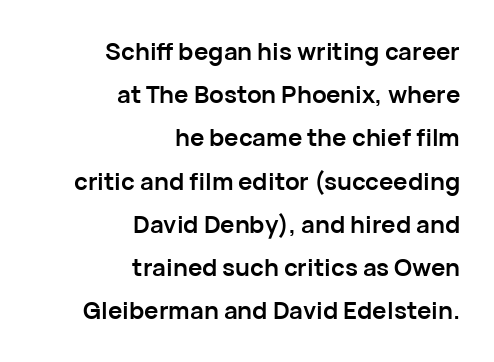
Decoration check: the copy has no underline. The characters look thick and weighty, a clear bold. Upright lettering throughout. These lines are set flush right with a ragged left edge. Nobody touched the tracking dial on this one.
